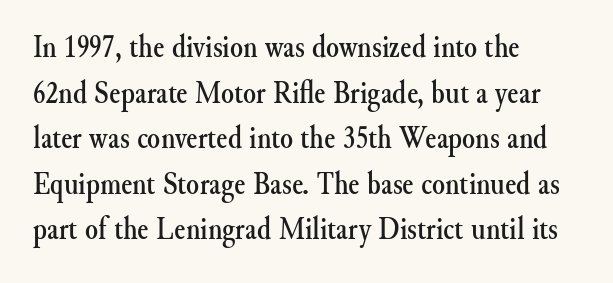
The image shows 33 px serif type, upright; set left-aligned, normal line spacing (1.38x), normal letter spacing, not underlined; medium stroke contrast and a small x-height.
